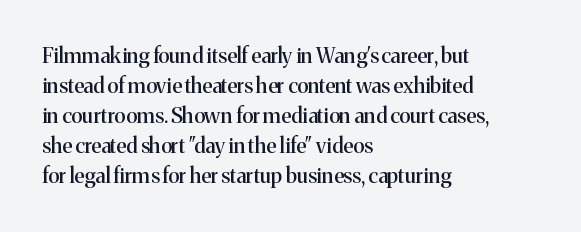
{"italic": "no", "underline": "no", "align": "left", "line_spacing": "normal", "line_spacing_ratio": 1.43, "letter_spacing": "normal", "letter_spacing_em": 0.0, "glyph_px": 21}
